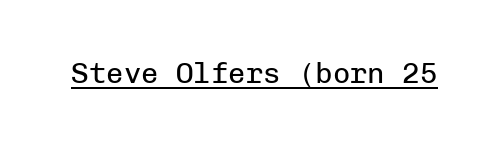
Q: Is the text bold? A: No.
Q: Is the text italic (slanted)? A: No, it is upright.
Q: Is the typeface a serif or a sans-serif typeface? A: Sans-serif.
Q: Is the text underlined? A: Yes.
Q: Is the spacing between letters normal or unusually wide? A: Normal.
Q: Width (condensed, normal, or wide)? A: Normal.
Q: Stroke contrast? A: Low.
Q: x-height? A: Medium.
Q: Monospaced? A: Yes.
